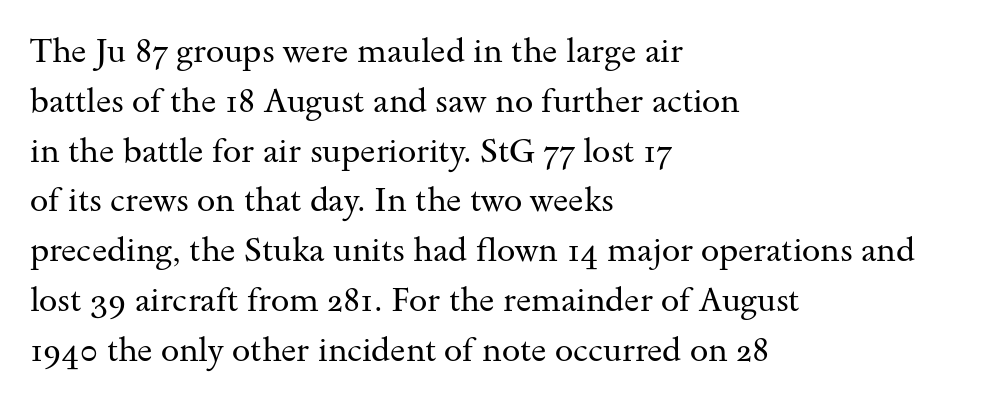
The image shows 33 px regular-weight, wide serif type, upright; set left-aligned, normal line spacing (1.51x), normal letter spacing, not underlined; medium stroke contrast and a small x-height.
